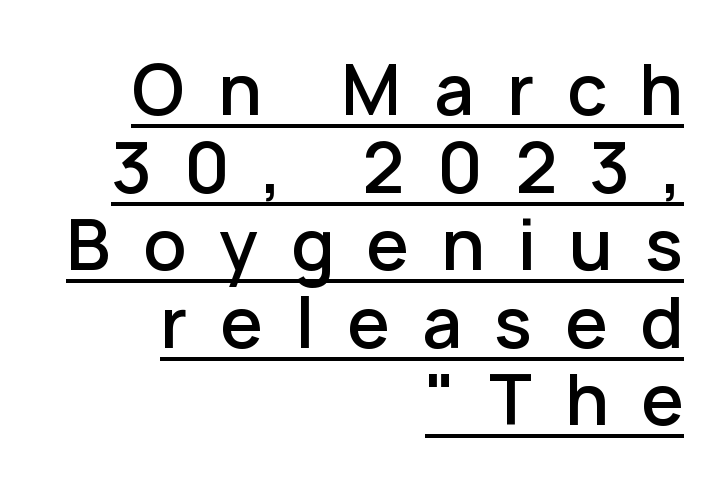
How heavy is the stroke? Medium-heavy — a semibold, shy of bold. This is sans-serif lettering, the kind often seen on screens and signage. The typography opts for an upright posture over an oblique one. Underline: present. A typesetter would call this leading minimal, almost set solid. The rendering uses natural spacing where letterforms have individual widths.
